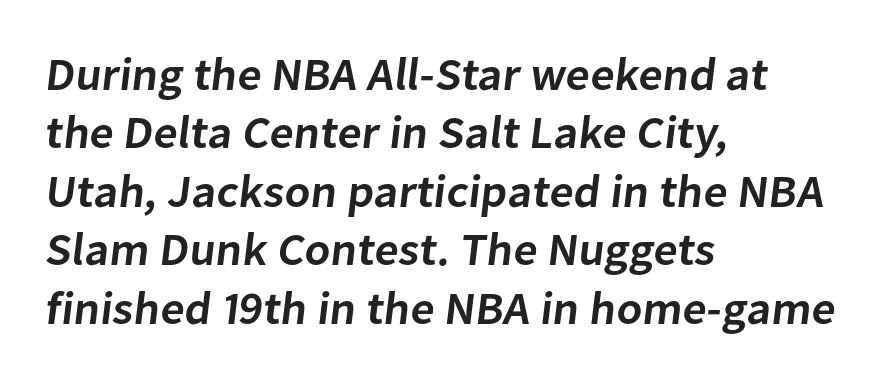
{"serif": "no", "bold": "semi", "weight": "semibold", "width": "normal", "stroke_contrast": "low", "x_height": "medium", "monospaced": "no", "underline": "no", "align": "left", "line_spacing": "normal", "line_spacing_ratio": 1.27, "letter_spacing": "normal", "letter_spacing_em": 0.0, "glyph_px": 46}
